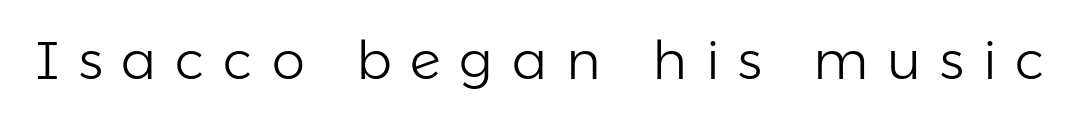
The image shows 53 px light sans-serif type, upright; set unusually wide letter spacing (+0.35 em), not underlined; low stroke contrast and a medium x-height.
